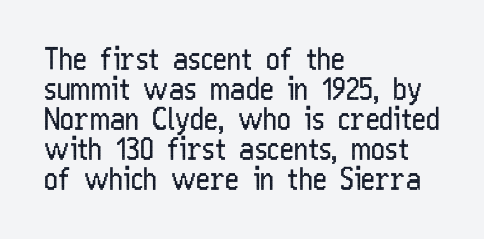
{"serif": "no", "italic": "no", "bold": "no", "weight": "regular", "width": "condensed", "stroke_contrast": "low", "x_height": "medium", "monospaced": "no", "underline": "no", "align": "left", "line_spacing": "tight", "line_spacing_ratio": 1.0, "letter_spacing": "normal", "letter_spacing_em": 0.0, "glyph_px": 30}
